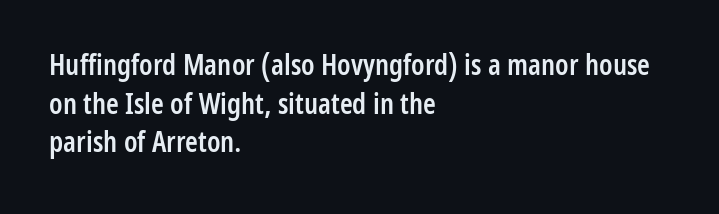
Line starts are locked; line ends wander. The space directly below the letters is spotless. Compared with an ordinary text face, these strokes are moderately heavier — a semibold. Nothing unusual about the tracking: characters are spaced as the font intends. The line-height multiplier appears to be the usual default. Spacing verdict: proportional, widths tailored to each character.
